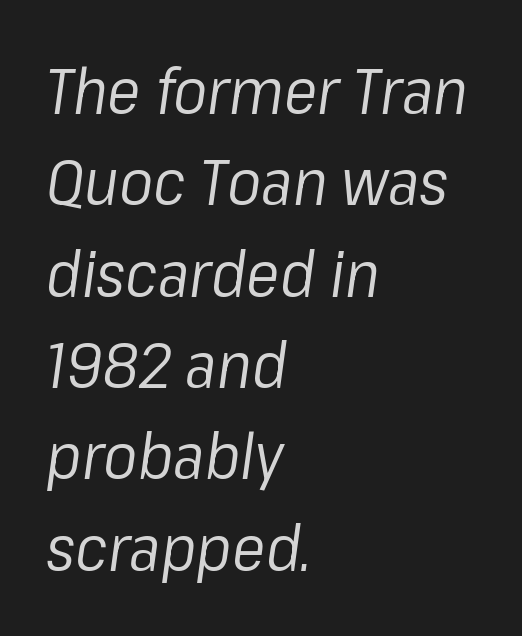
Nobody touched the tracking dial on this one. Words float on clear page, feet unadorned. Do the characters align in a grid? No, the font is proportional. This is not heavy type; no bold has been used. Each new line begins a customary step beneath the previous one.
